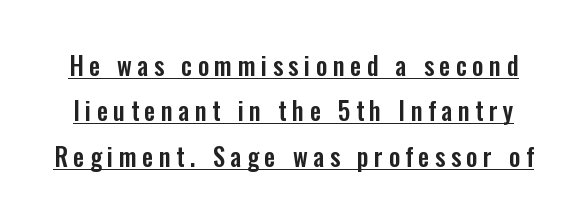
The image shows 25 px text type, upright; set line spacing 1.82x, unusually wide letter spacing (+0.22 em), underlined.
